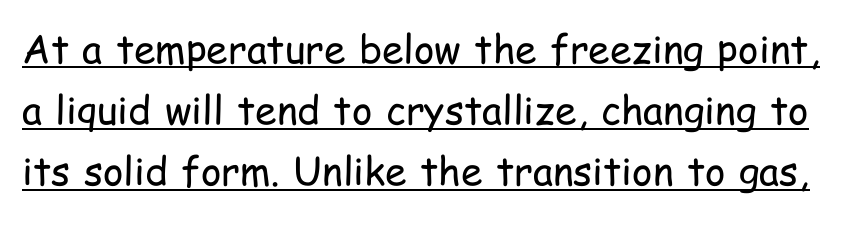
Q: Is the text bold? A: No.
Q: Is the text italic (slanted)? A: No, it is upright.
Q: Is the typeface a serif or a sans-serif typeface? A: Sans-serif.
Q: Is the text underlined? A: Yes.
Q: Is the spacing between letters normal or unusually wide? A: Normal.
Q: Is the spacing between lines tight, normal or loose? A: Normal.
Q: Width (condensed, normal, or wide)? A: Condensed.
Q: Stroke contrast? A: Low.
Q: x-height? A: Medium.
Q: Monospaced? A: No.
